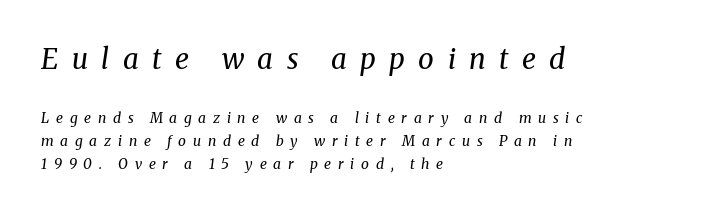
The image shows 28 px regular-weight serif type, italic (leaning right); set left-aligned, normal line spacing (1.63x), unusually wide letter spacing (+0.48 em), not underlined; the first (top) block is 2.0x larger; medium stroke contrast and a medium x-height.
